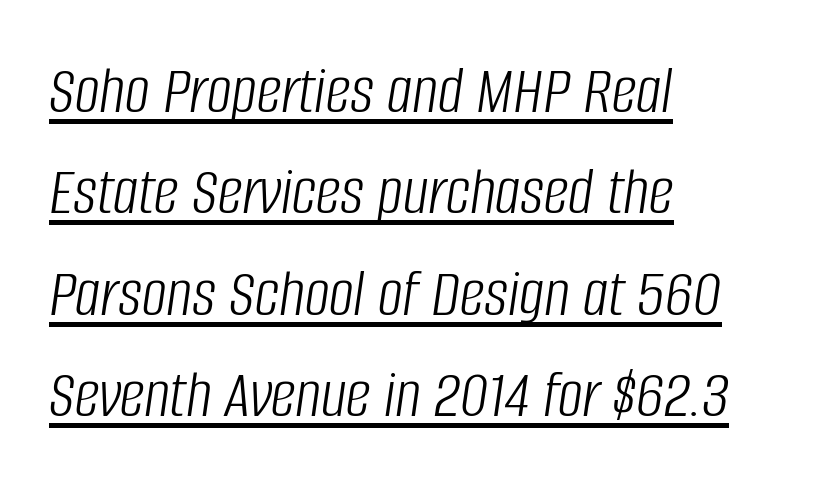
Q: Is the text bold? A: No.
Q: Is the text italic (slanted)? A: Yes, it leans right by about 8 degrees.
Q: Is the text underlined? A: Yes.
Q: How is the paragraph aligned? A: Left-aligned.
Q: Is the spacing between letters normal or unusually wide? A: Normal.
Q: Is the spacing between lines tight, normal or loose? A: Normal.
Q: Width (condensed, normal, or wide)? A: Condensed.
Q: Stroke contrast? A: Low.
Q: x-height? A: Large.
Q: Monospaced? A: No.
